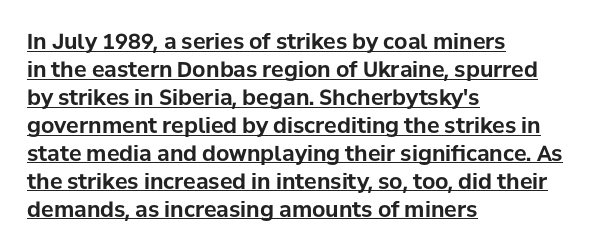
Does the weight exceed regular? Yes, all the way to bold. The face used here is rendered with its standard letterfit. Does a line run under the words? Yes, clearly. The letters stand straight up with perfectly vertical stems.
